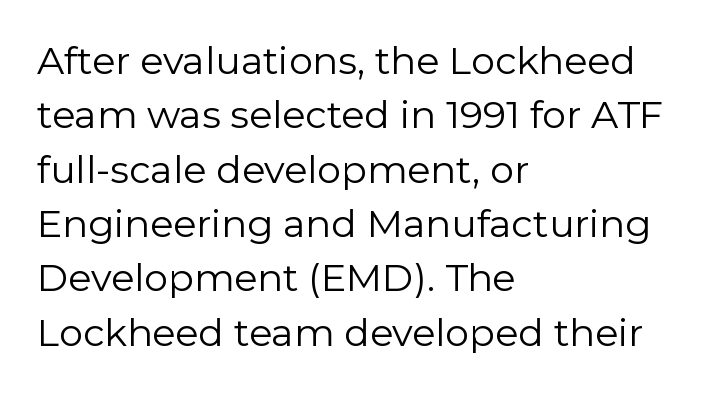
The image shows 38 px regular-weight sans-serif type, upright; set left-aligned, normal line spacing (1.43x), normal letter spacing, not underlined; low stroke contrast and a medium x-height.
